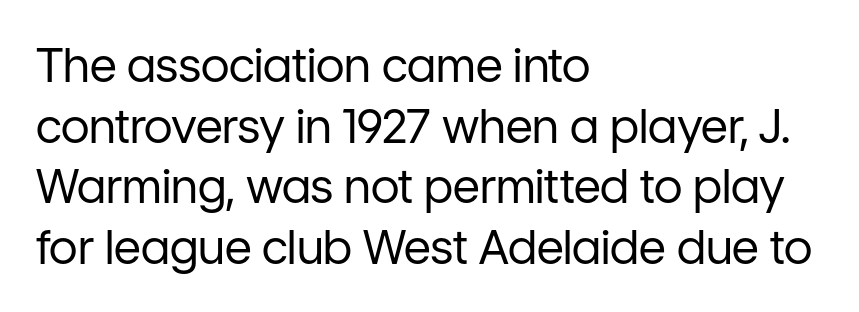
The image shows 47 px regular-weight sans-serif type, upright; set left-aligned, normal line spacing (1.29x), normal letter spacing, not underlined; low stroke contrast and a medium x-height.
